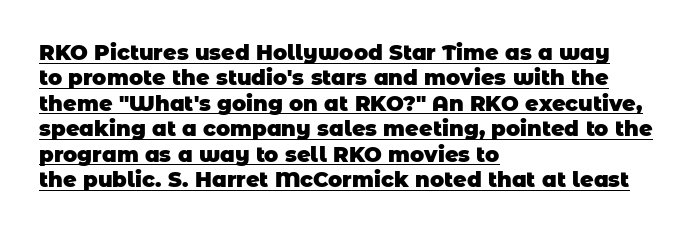
{"bold": "yes", "underline": "yes", "align": "left", "line_spacing_ratio": 1.21, "letter_spacing": "normal", "letter_spacing_em": 0.0, "glyph_px": 21}
